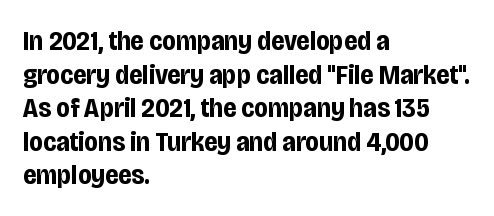
The image shows 28 px bold, condensed sans-serif type, upright; set left-aligned, line spacing 1.2x, normal letter spacing, not underlined; low stroke contrast and a large x-height.
